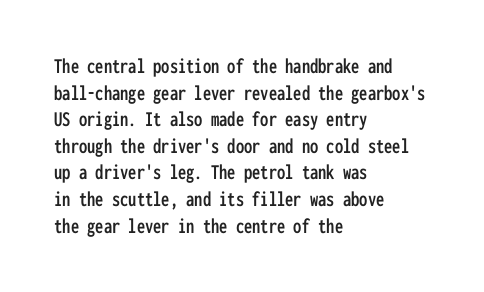
Q: Is the text italic (slanted)? A: No, it is upright.
Q: Is the text underlined? A: No.
Q: How is the paragraph aligned? A: Left-aligned.
Q: Is the spacing between letters normal or unusually wide? A: Normal.
